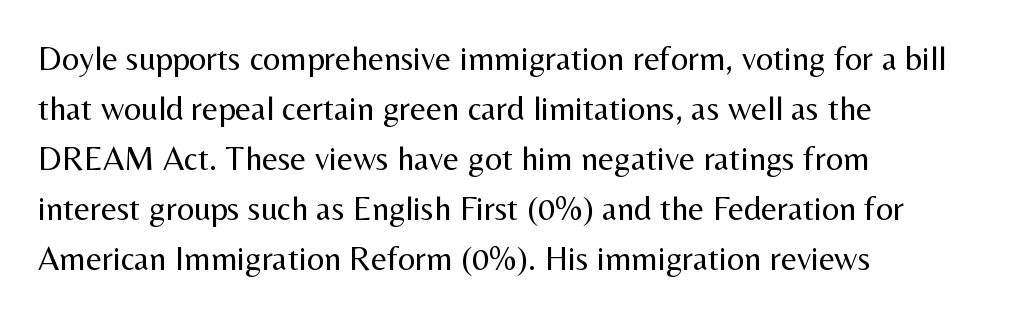
One glance says typical: line gaps are just what's usual. The compositor pushed each line to the left boundary. The letters sit at their default tracking, neither squeezed nor spread. The characters display no serif detailing; their extremities are plain. These lines are rendered in a variable-pitch font.
